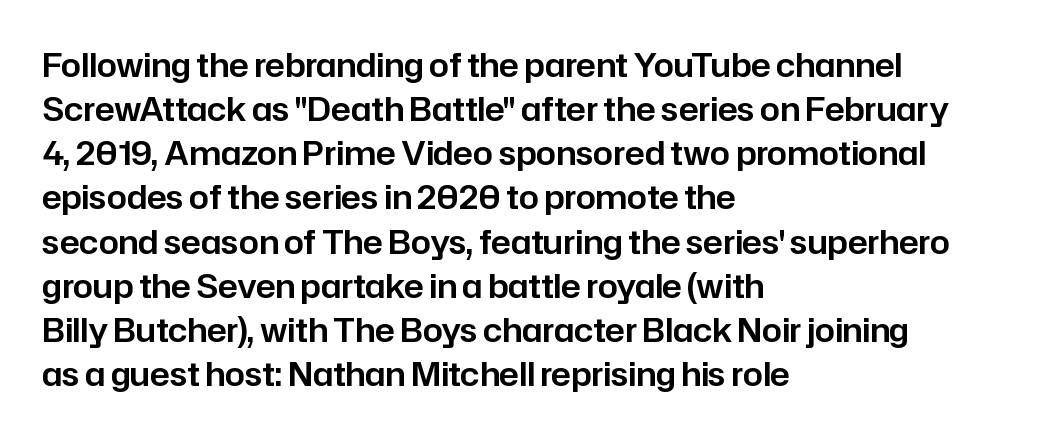
The image shows 32 px sans-serif type, upright; set left-aligned, normal line spacing (1.38x), normal letter spacing, not underlined; low stroke contrast and a medium x-height.
